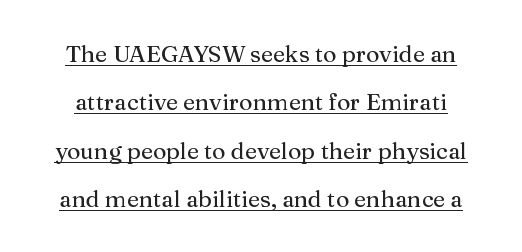
Q: Is the text italic (slanted)? A: No, it is upright.
Q: Is the text underlined? A: Yes.
Q: Is the spacing between letters normal or unusually wide? A: Normal.
Q: Is the spacing between lines tight, normal or loose? A: Loose.
